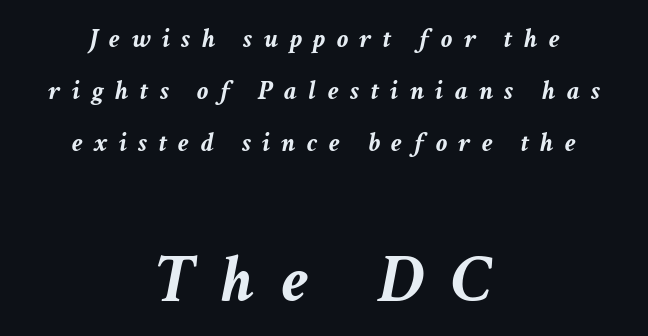
Each glyph is drawn with heavy, bold strokes. Does the lettering tilt? It does — this is italic. Between one letter and the next there's a generous, obvious gap. Which chunk is bigger? The second one — the bottom block dwarfs the top.
